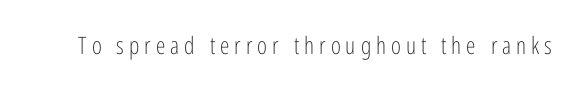
{"italic": "no", "bold": "no", "underline": "no", "letter_spacing": "wide", "letter_spacing_em": 0.21, "glyph_px": 24}
